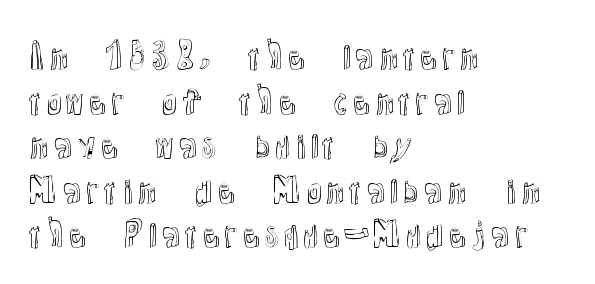
The image shows 33 px text type, upright; set left-aligned, normal line spacing (1.35x), normal letter spacing, not underlined; a medium x-height.
